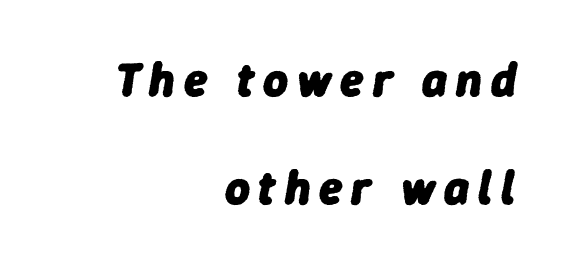
The image shows 48 px heavy type, italic (leaning right); set right-aligned, loose line spacing (2.25x), not underlined; low stroke contrast and a medium x-height.
